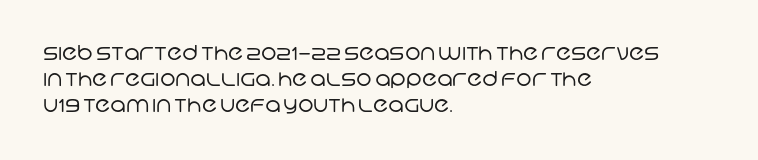
The image shows 21 px text type; set left-aligned, line spacing 1.23x, normal letter spacing, not underlined.
